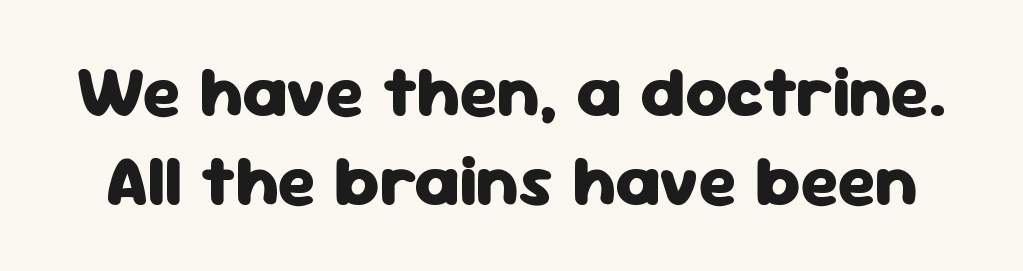
The zone under the glyphs is completely vacant. Standard letterfit; no display-style spreading of the glyphs. The sample has been set heavy, in full bold. The specimen reads as upright at a glance.
